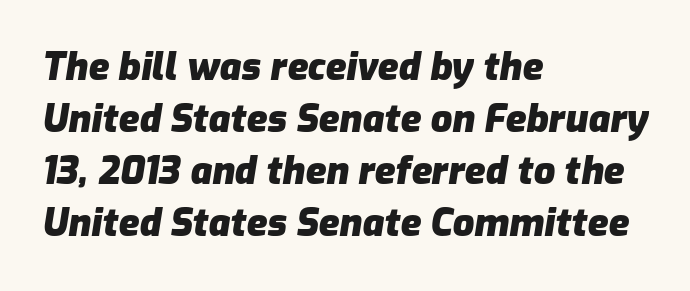
{"italic": "yes", "lean": "right", "slant_degrees": 9, "bold": "yes", "weight": "heavy", "width": "normal", "stroke_contrast": "low", "x_height": "medium", "monospaced": "no", "underline": "no", "align": "left", "line_spacing": "normal", "line_spacing_ratio": 1.37, "letter_spacing": "normal", "letter_spacing_em": 0.0, "glyph_px": 38}
